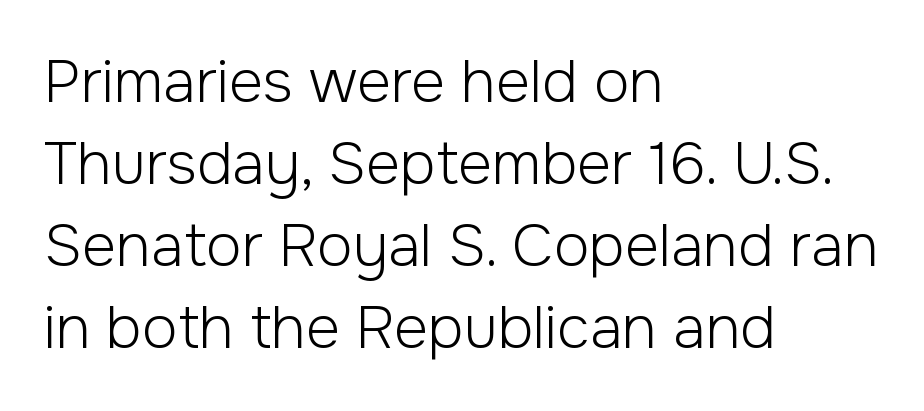
If you drew a ruler down the left edge, every line would touch it. Weight: not bold — regular or lighter. The letterforms sit shoulder to shoulder at normal distance. The passage shown is typed in a proportional face where columns would drift. This rendering features lettering with no underline.
